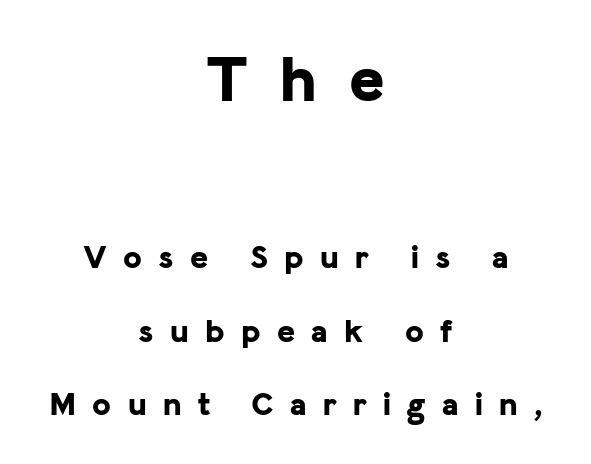
Decoration check: the copy has no underline. The letters advance in unequal steps, a hallmark of proportional type. Caption: expanded tracking, letters set apart. This rendering uses center alignment, leaving both contours irregular but symmetric.
